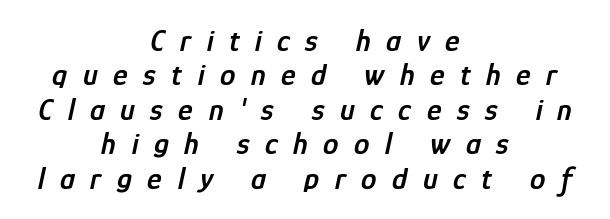
Tracking here is generous; glyphs stand well apart from one another. The typography opts for an oblique posture over an upright one. Horizontally, the lines are justified to the midpoint only. Plain, unruled lines of type. A typesetter would call this proportional, since set widths differ per character. One glance says dense: line gaps are narrower than usual.
